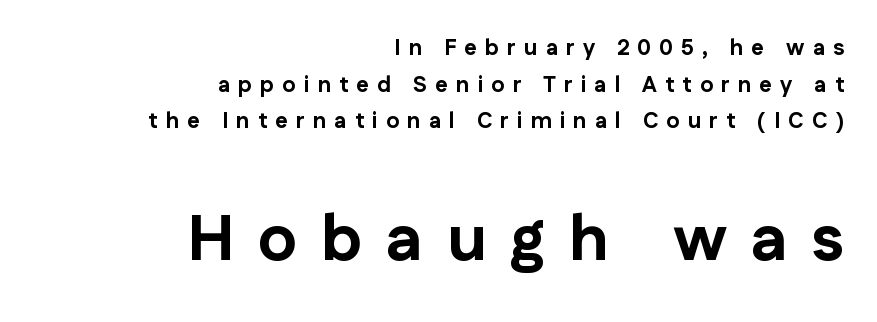
Q: Is the text bold? A: Yes.
Q: Is the text italic (slanted)? A: No, it is upright.
Q: Is the typeface a serif or a sans-serif typeface? A: Sans-serif.
Q: Is the text underlined? A: No.
Q: How is the paragraph aligned? A: Right-aligned.
Q: Is the spacing between letters normal or unusually wide? A: Unusually wide.
Q: Is the spacing between lines tight, normal or loose? A: Normal.
Q: Which block of text is set in a larger size, the first (top) or the second (bottom)? A: The second (bottom) one.
Q: Width (condensed, normal, or wide)? A: Normal.
Q: Stroke contrast? A: Low.
Q: x-height? A: Medium.
Q: Monospaced? A: No.
